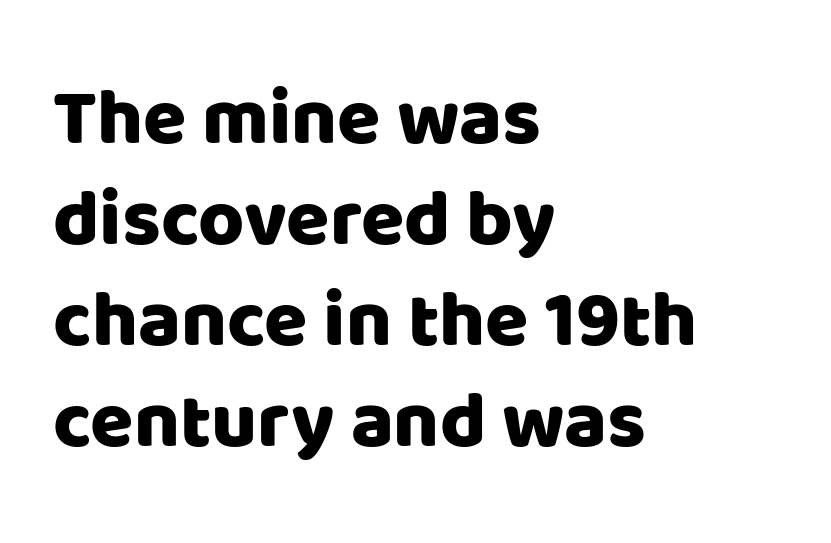
{"serif": "no", "italic": "no", "width": "normal", "stroke_contrast": "low", "x_height": "large", "monospaced": "no", "underline": "no", "align": "left", "line_spacing": "normal", "line_spacing_ratio": 1.28, "letter_spacing": "normal", "letter_spacing_em": 0.0, "glyph_px": 79}
